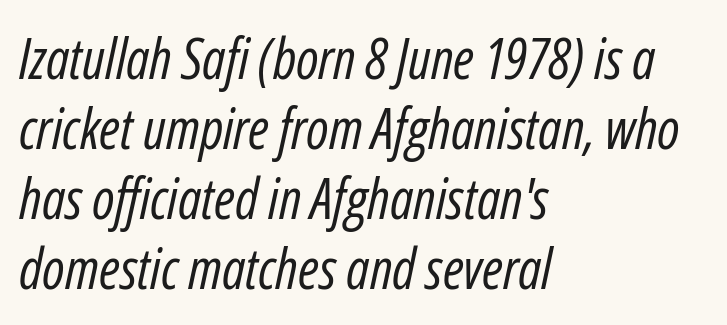
The image shows 56 px regular-weight, condensed type, italic (leaning right); set left-aligned, normal line spacing (1.25x), normal letter spacing, not underlined; low stroke contrast and a medium x-height.
